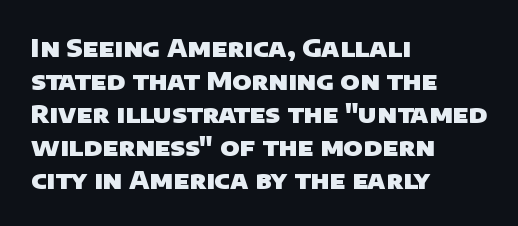
{"bold": "yes", "underline": "no", "align": "left", "line_spacing": "normal", "line_spacing_ratio": 1.32, "letter_spacing": "normal", "letter_spacing_em": 0.0, "glyph_px": 25}
